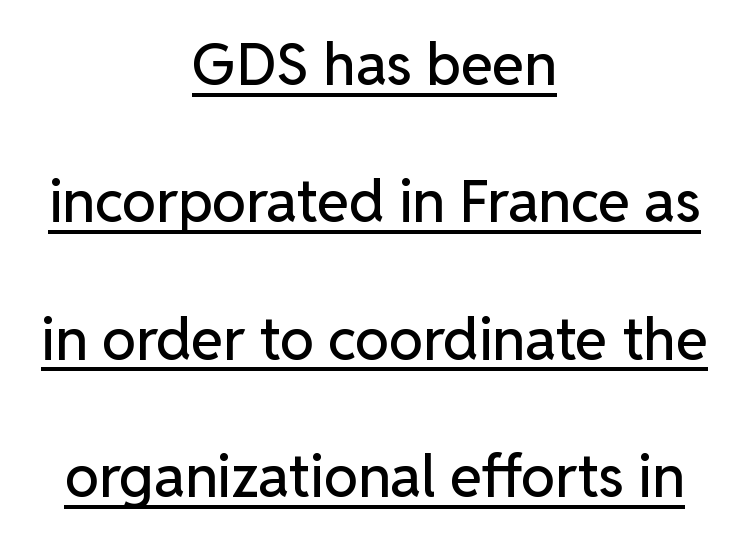
{"serif": "no", "italic": "no", "width": "normal", "stroke_contrast": "low", "x_height": "medium", "monospaced": "no", "underline": "yes", "align": "center", "line_spacing": "loose", "line_spacing_ratio": 2.37, "letter_spacing": "normal", "letter_spacing_em": 0.0, "glyph_px": 58}
